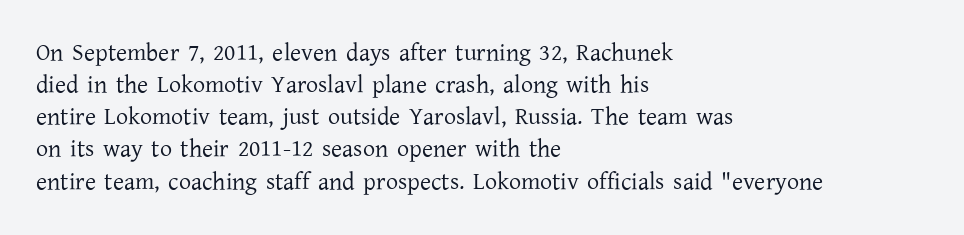
{"italic": "no", "bold": "no", "underline": "no", "align": "left", "line_spacing": "normal", "line_spacing_ratio": 1.34, "letter_spacing": "normal", "letter_spacing_em": 0.0, "glyph_px": 24}
